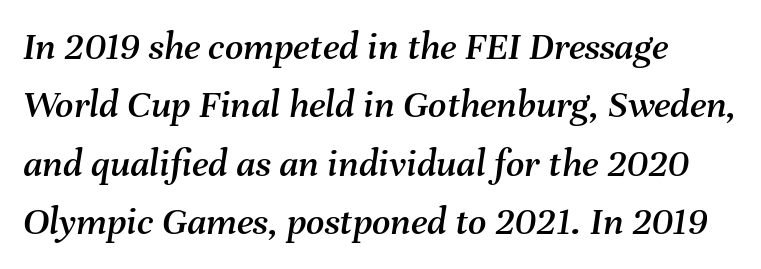
{"italic": "yes", "lean": "right", "slant_degrees": 8, "width": "normal", "stroke_contrast": "medium", "x_height": "medium", "monospaced": "no", "underline": "no", "line_spacing": "normal", "line_spacing_ratio": 1.46, "letter_spacing": "normal", "letter_spacing_em": 0.0, "glyph_px": 40}
